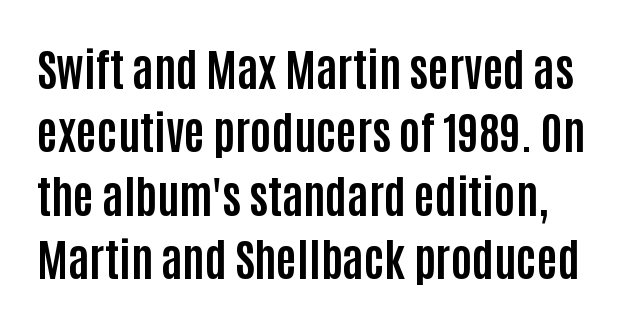
The image shows 45 px bold, condensed sans-serif type, upright; set normal line spacing (1.41x), normal letter spacing, not underlined; low stroke contrast and a large x-height.
